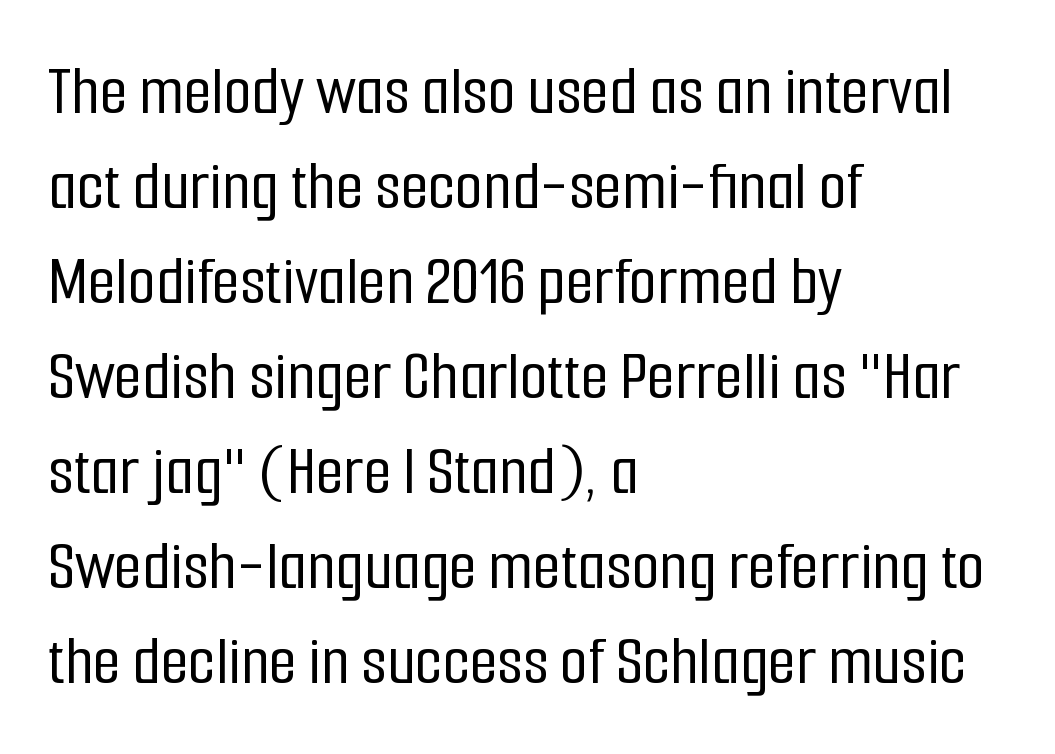
Q: Is the text italic (slanted)? A: No, it is upright.
Q: Is the typeface a serif or a sans-serif typeface? A: Sans-serif.
Q: Is the text underlined? A: No.
Q: How is the paragraph aligned? A: Left-aligned.
Q: Is the spacing between letters normal or unusually wide? A: Normal.
Q: Is the spacing between lines tight, normal or loose? A: Normal.
Q: Width (condensed, normal, or wide)? A: Condensed.
Q: Stroke contrast? A: Low.
Q: x-height? A: Medium.
Q: Monospaced? A: No.
